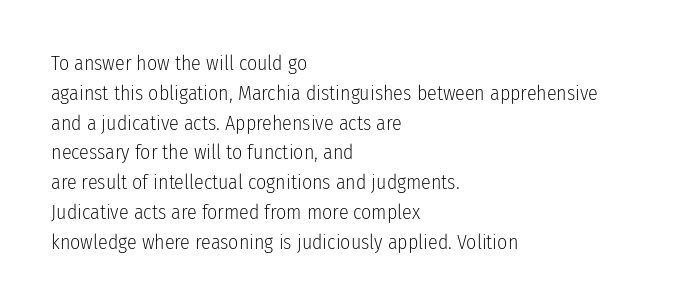
The image shows 20 px text type, upright; set left-aligned, normal line spacing (1.49x), normal letter spacing, not underlined.
